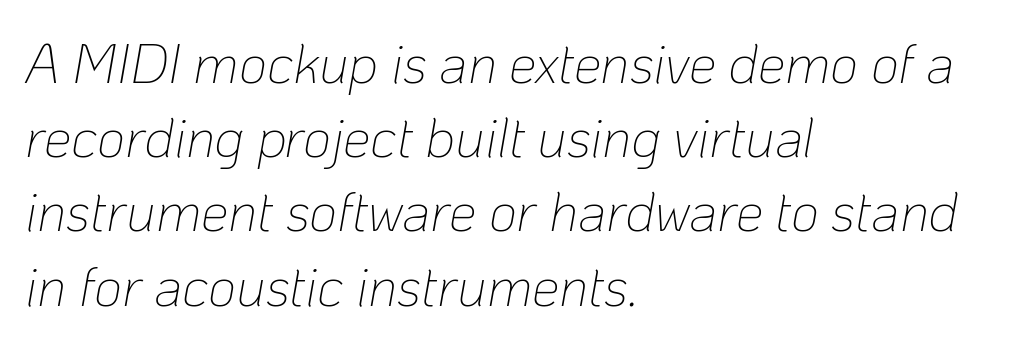
Q: Is the text bold? A: No.
Q: Is the text italic (slanted)? A: Yes, it leans right by about 10 degrees.
Q: Is the text underlined? A: No.
Q: How is the paragraph aligned? A: Left-aligned.
Q: Is the spacing between letters normal or unusually wide? A: Normal.
Q: Is the spacing between lines tight, normal or loose? A: Normal.
Q: Width (condensed, normal, or wide)? A: Normal.
Q: Stroke contrast? A: Low.
Q: x-height? A: Medium.
Q: Monospaced? A: No.
